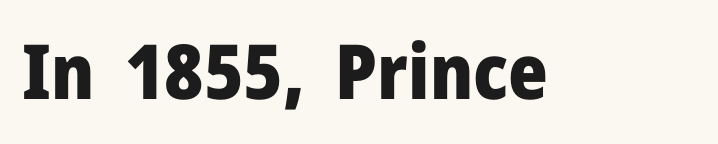
These lines keep a tight, regular rhythm from letter to letter. The type sits square on the baseline with zero lean. Descenders hang freely into open space. The characters look thick and weighty, a clear bold.
